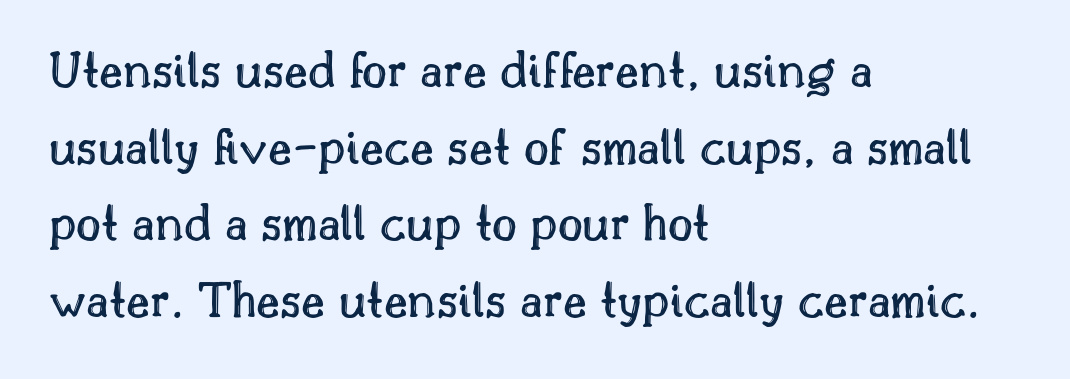
{"italic": "no", "width": "normal", "x_height": "small", "monospaced": "no", "underline": "no", "align": "left", "line_spacing": "normal", "line_spacing_ratio": 1.42, "letter_spacing": "normal", "letter_spacing_em": 0.0, "glyph_px": 54}
